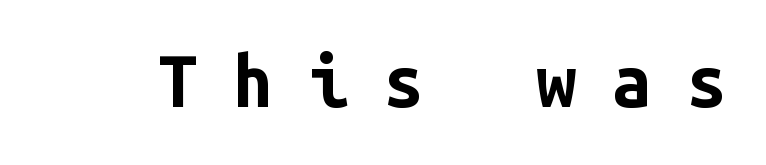
{"serif": "no", "italic": "no", "bold": "yes", "weight": "bold", "width": "normal", "stroke_contrast": "low", "x_height": "medium", "monospaced": "yes", "underline": "no", "letter_spacing": "wide", "letter_spacing_em": 0.49, "glyph_px": 72}
